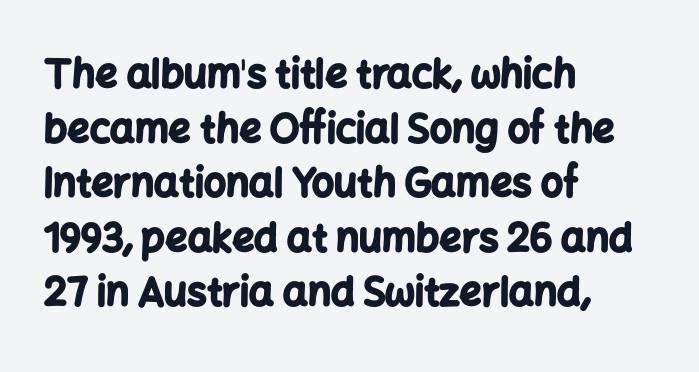
Q: Is the text bold? A: Yes.
Q: Is the text italic (slanted)? A: No, it is upright.
Q: Is the typeface a serif or a sans-serif typeface? A: Sans-serif.
Q: Is the text underlined? A: No.
Q: How is the paragraph aligned? A: Left-aligned.
Q: Is the spacing between letters normal or unusually wide? A: Normal.
Q: Is the spacing between lines tight, normal or loose? A: Normal.
Q: Width (condensed, normal, or wide)? A: Normal.
Q: Stroke contrast? A: Low.
Q: x-height? A: Medium.
Q: Monospaced? A: No.
